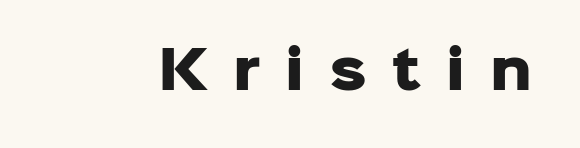
Underlining? Definitely not there. Note the varied advance widths — an 'i' is clearly narrower than an 'm'. Does extra space separate the letters? Yes, quite a lot of it. Is the type bold? Yes — the strokes are clearly thick and heavy. These lines are composed in type without serifs.
